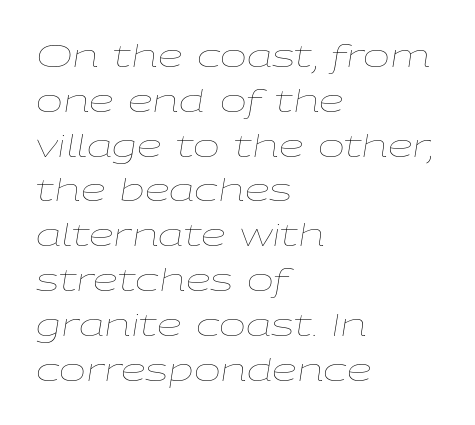
Type without underlining. The designer left line spacing at the default. Line beginnings align vertically; line endings do not. Style check: oblique.
